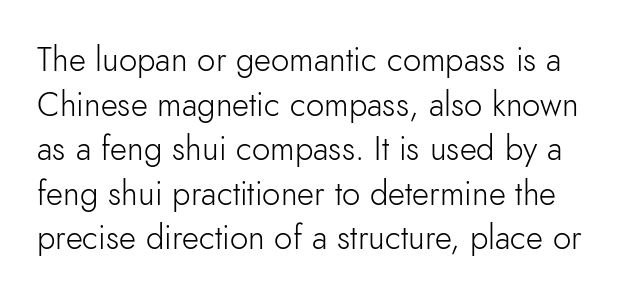
{"serif": "no", "italic": "no", "bold": "no", "weight": "light", "width": "normal", "stroke_contrast": "low", "x_height": "small", "monospaced": "no", "underline": "no", "line_spacing": "normal", "line_spacing_ratio": 1.35, "letter_spacing": "normal", "letter_spacing_em": 0.0, "glyph_px": 33}
